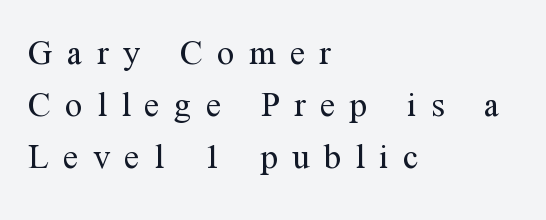
The image shows 35 px regular-weight serif type, upright; set left-aligned, normal line spacing (1.48x), unusually wide letter spacing (+0.41 em), not underlined; medium stroke contrast and a medium x-height.
